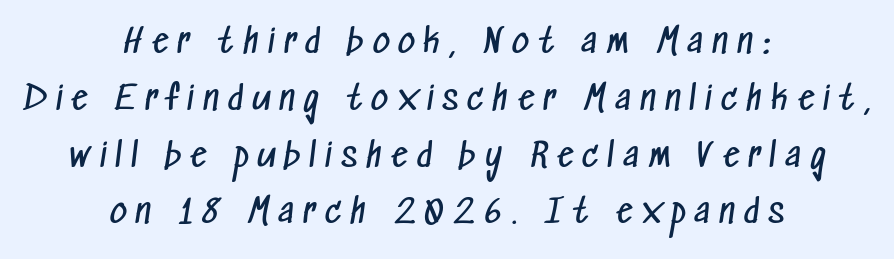
The image shows 33 px regular-weight, condensed sans-serif type; set centered, line spacing 1.72x, unusually wide letter spacing (+0.28 em), not underlined; low stroke contrast and a medium x-height.
